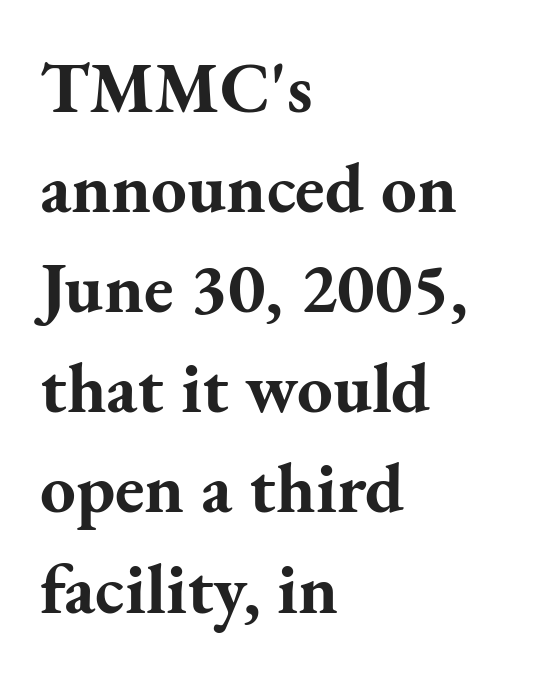
Q: Is the text bold? A: Yes.
Q: Is the text italic (slanted)? A: No, it is upright.
Q: Is the typeface a serif or a sans-serif typeface? A: Serif.
Q: Is the text underlined? A: No.
Q: How is the paragraph aligned? A: Left-aligned.
Q: Is the spacing between letters normal or unusually wide? A: Normal.
Q: Is the spacing between lines tight, normal or loose? A: Normal.
Q: Width (condensed, normal, or wide)? A: Normal.
Q: Stroke contrast? A: Medium.
Q: x-height? A: Small.
Q: Monospaced? A: No.
